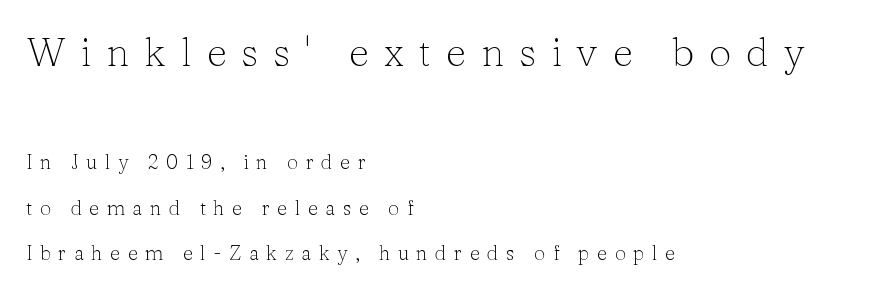
The image shows 40 px light serif type, upright; set left-aligned, loose line spacing (2.28x), unusually wide letter spacing (+0.37 em), not underlined; the first (top) block is 2.0x larger; low stroke contrast and a medium x-height.
